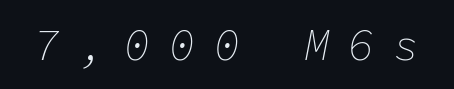
Q: Is the text bold? A: No.
Q: Is the text italic (slanted)? A: Yes, it leans right by about 11 degrees.
Q: Is the text underlined? A: No.
Q: Is the spacing between letters normal or unusually wide? A: Unusually wide.
Q: Width (condensed, normal, or wide)? A: Normal.
Q: Stroke contrast? A: Low.
Q: x-height? A: Medium.
Q: Monospaced? A: Yes.
